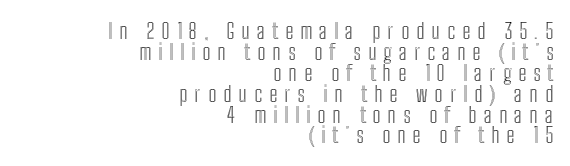
{"italic": "no", "underline": "no", "align": "right", "line_spacing": "tight", "line_spacing_ratio": 0.95, "letter_spacing": "wide", "letter_spacing_em": 0.32, "glyph_px": 22}
